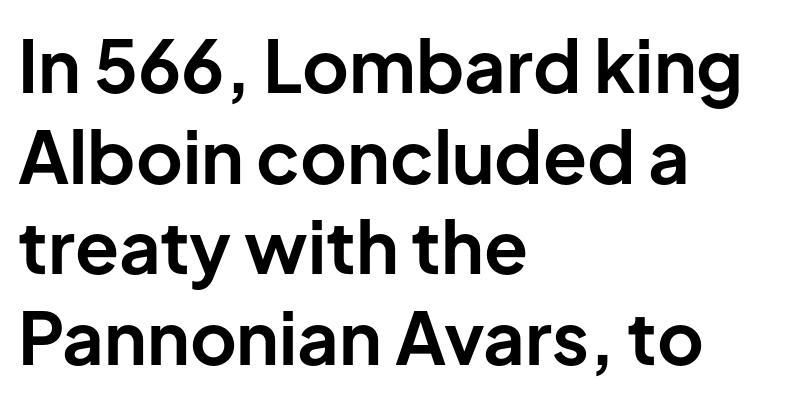
Teacher's note: observe the even left margin — that is flush-left alignment. The letters carry no serifs — their stems end cleanly without finishing strokes. It's the straight-up-and-down kind of type. Students, observe: this is what conventionally led text looks like. Here the designer chose a conventional face with non-uniform glyph widths. The strokes are fattened all the way to bold.
